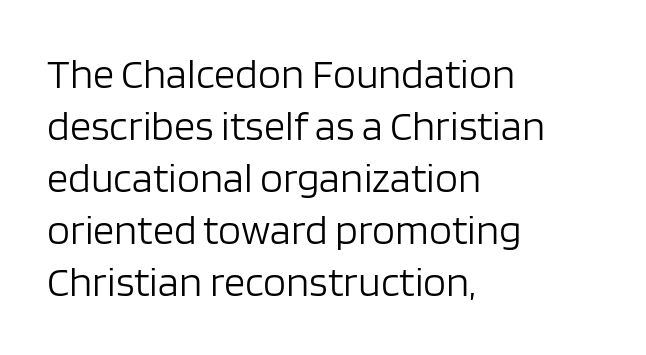
{"serif": "no", "italic": "no", "bold": "no", "weight": "light", "width": "normal", "stroke_contrast": "low", "x_height": "large", "monospaced": "no", "underline": "no", "align": "left", "line_spacing_ratio": 1.24, "letter_spacing": "normal", "letter_spacing_em": 0.0, "glyph_px": 42}
